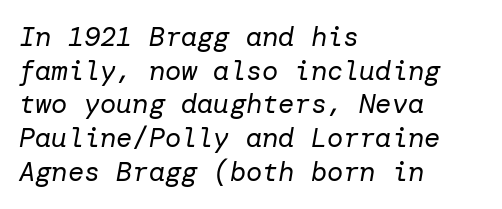
{"italic": "yes", "lean": "right", "slant_degrees": 10, "bold": "no", "underline": "no", "align": "left", "line_spacing": "normal", "line_spacing_ratio": 1.25, "letter_spacing": "normal", "letter_spacing_em": 0.0, "glyph_px": 27}
